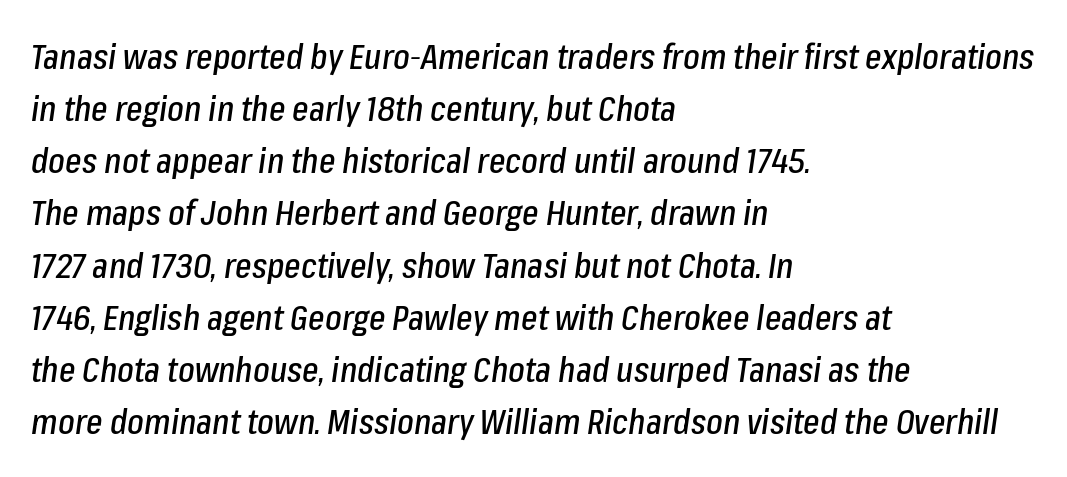
Q: Is the text italic (slanted)? A: Yes, it leans right by about 8 degrees.
Q: Is the text underlined? A: No.
Q: How is the paragraph aligned? A: Left-aligned.
Q: Is the spacing between letters normal or unusually wide? A: Normal.
Q: Is the spacing between lines tight, normal or loose? A: Normal.
Q: Width (condensed, normal, or wide)? A: Condensed.
Q: Stroke contrast? A: Low.
Q: x-height? A: Medium.
Q: Monospaced? A: No.
